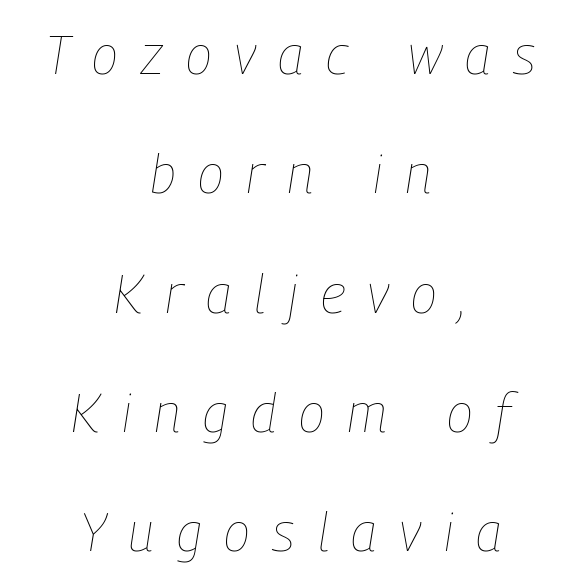
The image shows 54 px thin, condensed type, italic (leaning right); set centered, loose line spacing (2.21x), unusually wide letter spacing (+0.42 em), not underlined; low stroke contrast and a medium x-height.
